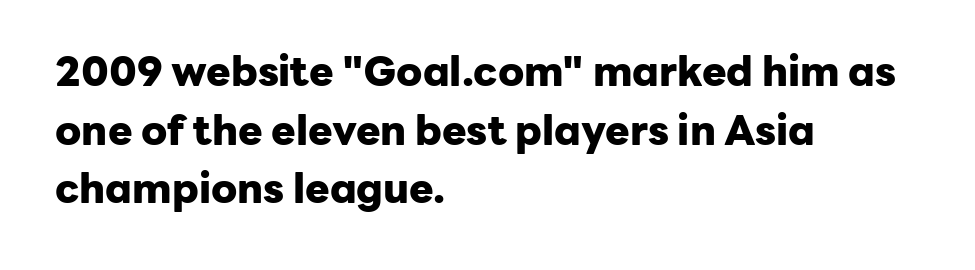
Q: Is the text bold? A: Yes.
Q: Is the text italic (slanted)? A: No, it is upright.
Q: Is the typeface a serif or a sans-serif typeface? A: Sans-serif.
Q: Is the text underlined? A: No.
Q: How is the paragraph aligned? A: Left-aligned.
Q: Is the spacing between letters normal or unusually wide? A: Normal.
Q: Is the spacing between lines tight, normal or loose? A: Normal.
Q: Width (condensed, normal, or wide)? A: Normal.
Q: Stroke contrast? A: Low.
Q: x-height? A: Medium.
Q: Monospaced? A: No.
